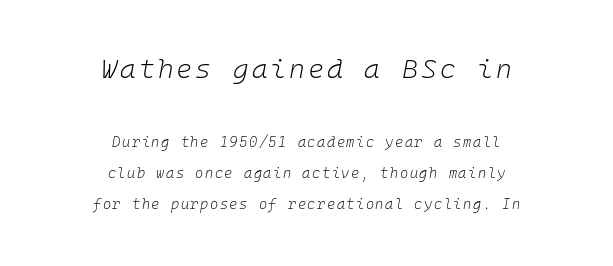
{"italic": "yes", "lean": "right", "slant_degrees": 10, "bold": "no", "underline": "no", "align": "center", "line_spacing": "loose", "line_spacing_ratio": 2.23, "larger_block": "first", "size_ratio": 1.93, "glyph_px": 27}
